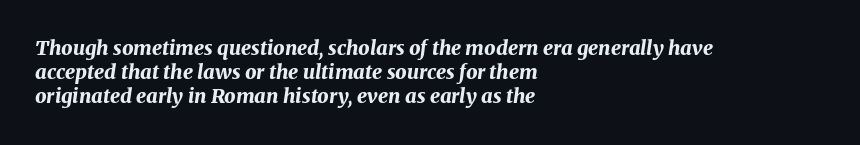
{"italic": "yes", "lean": "right", "slant_degrees": 8, "bold": "yes", "underline": "no", "align": "left", "line_spacing_ratio": 1.21, "letter_spacing": "normal", "letter_spacing_em": 0.0, "glyph_px": 20}
